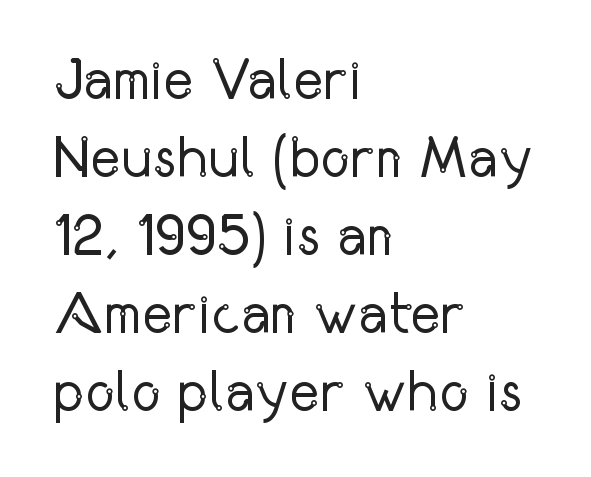
{"serif": "no", "italic": "no", "bold": "no", "weight": "regular", "width": "condensed", "stroke_contrast": "low", "x_height": "medium", "monospaced": "no", "underline": "no", "align": "left", "line_spacing": "normal", "line_spacing_ratio": 1.37, "letter_spacing": "normal", "letter_spacing_em": 0.0, "glyph_px": 57}
